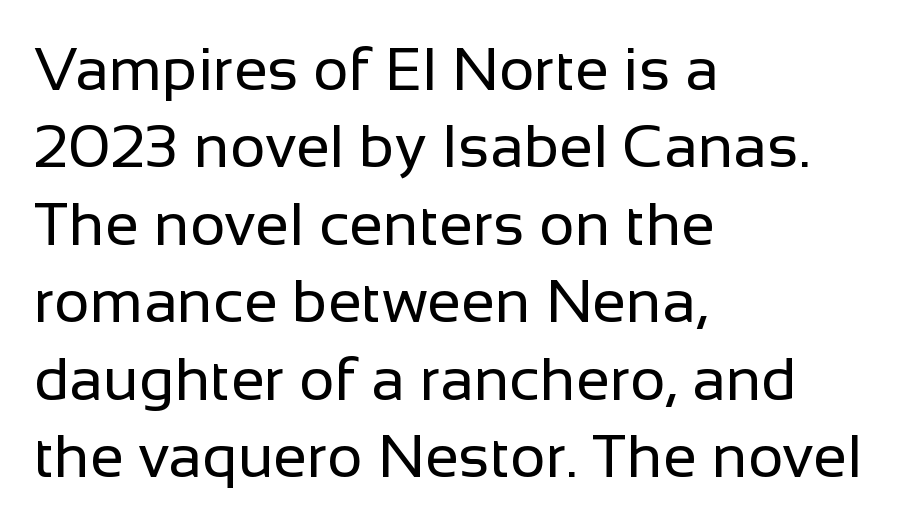
The image shows 61 px regular-weight sans-serif type, upright; set left-aligned, normal line spacing (1.27x), normal letter spacing, not underlined; low stroke contrast and a medium x-height.
